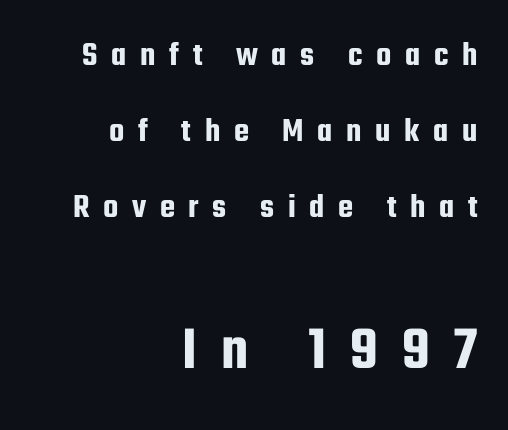
Q: Is the text italic (slanted)? A: No, it is upright.
Q: Is the typeface a serif or a sans-serif typeface? A: Sans-serif.
Q: Is the text underlined? A: No.
Q: How is the paragraph aligned? A: Right-aligned.
Q: Is the spacing between letters normal or unusually wide? A: Unusually wide.
Q: Is the spacing between lines tight, normal or loose? A: Loose.
Q: Which block of text is set in a larger size, the first (top) or the second (bottom)? A: The second (bottom) one.
Q: Width (condensed, normal, or wide)? A: Condensed.
Q: Stroke contrast? A: Low.
Q: x-height? A: Medium.
Q: Monospaced? A: No.
